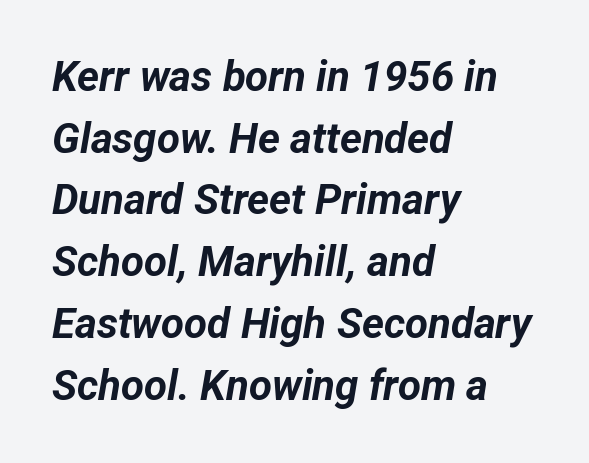
The gap between lines stays unmarked. The face used here is proportionally spaced, like ordinary book or web type. This rendering uses left alignment, leaving the right contour irregular. The letters sit at their default tracking, neither squeezed nor spread.
